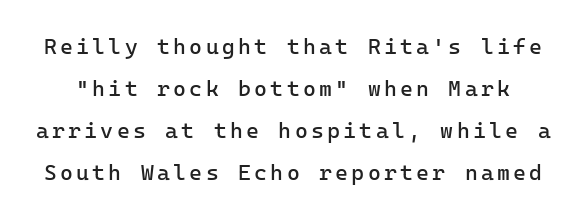
Q: Is the text bold? A: No.
Q: Is the text italic (slanted)? A: No, it is upright.
Q: Is the text underlined? A: No.
Q: Is the spacing between lines tight, normal or loose? A: Loose.
